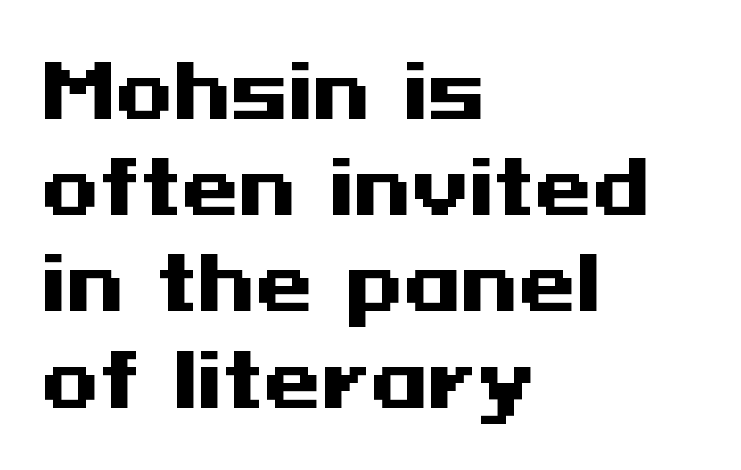
Q: Is the text bold? A: Yes.
Q: Is the text italic (slanted)? A: No, it is upright.
Q: Is the typeface a serif or a sans-serif typeface? A: Sans-serif.
Q: Is the text underlined? A: No.
Q: How is the paragraph aligned? A: Left-aligned.
Q: Is the spacing between letters normal or unusually wide? A: Normal.
Q: Is the spacing between lines tight, normal or loose? A: Normal.
Q: Width (condensed, normal, or wide)? A: Wide.
Q: Stroke contrast? A: Medium.
Q: x-height? A: Medium.
